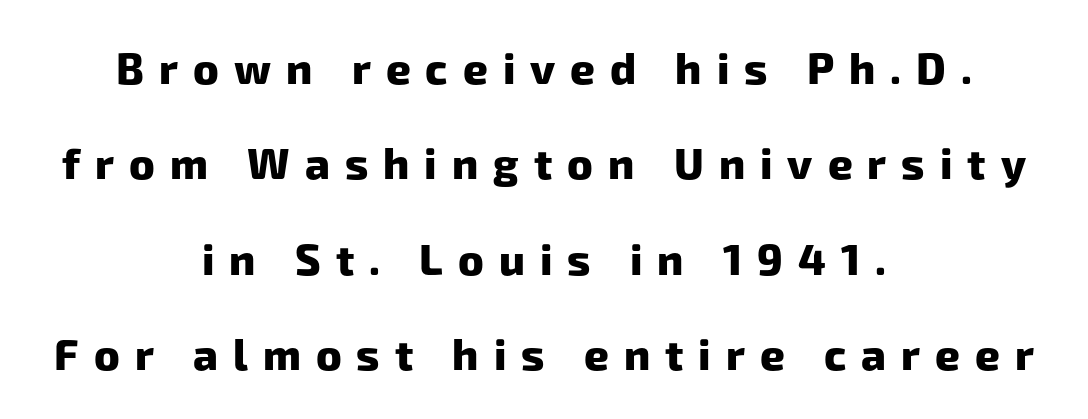
{"serif": "no", "bold": "yes", "weight": "heavy", "width": "normal", "stroke_contrast": "low", "x_height": "medium", "monospaced": "no", "underline": "no", "align": "center", "line_spacing": "loose", "line_spacing_ratio": 2.22, "letter_spacing": "wide", "letter_spacing_em": 0.35, "glyph_px": 43}
